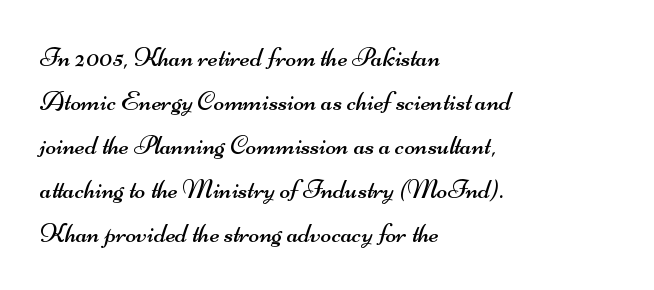
The image shows 28 px regular-weight, wide sans-serif type; set left-aligned, normal line spacing (1.57x), normal letter spacing, not underlined; medium stroke contrast and a small x-height.
